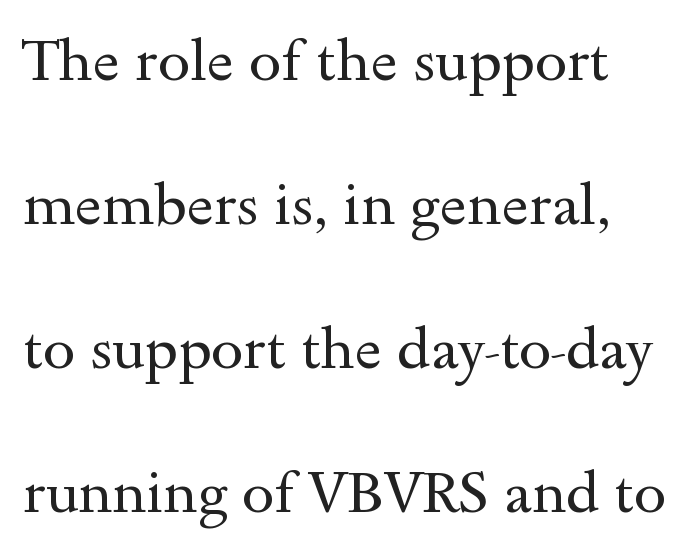
Q: Is the text bold? A: No.
Q: Is the text italic (slanted)? A: No, it is upright.
Q: Is the typeface a serif or a sans-serif typeface? A: Serif.
Q: Is the text underlined? A: No.
Q: Is the spacing between letters normal or unusually wide? A: Normal.
Q: Is the spacing between lines tight, normal or loose? A: Loose.
Q: Width (condensed, normal, or wide)? A: Wide.
Q: x-height? A: Small.
Q: Monospaced? A: No.
